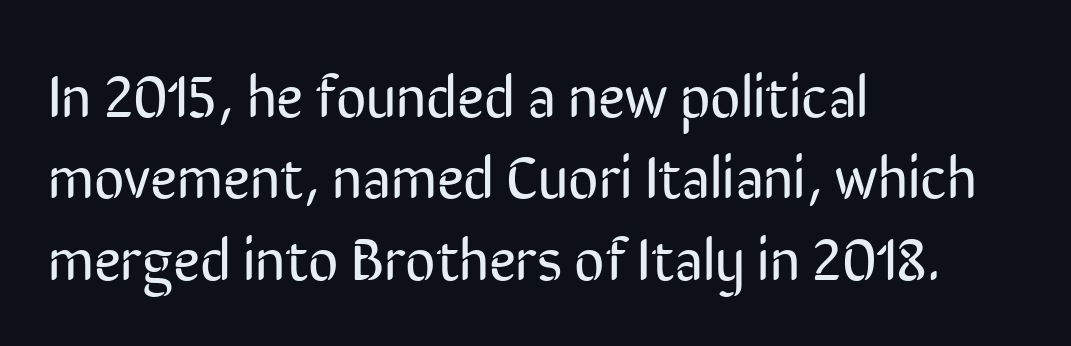
{"serif": "no", "italic": "no", "bold": "no", "weight": "regular", "width": "condensed", "stroke_contrast": "low", "x_height": "medium", "monospaced": "no", "underline": "no", "align": "left", "line_spacing": "normal", "line_spacing_ratio": 1.38, "letter_spacing": "normal", "letter_spacing_em": 0.0, "glyph_px": 59}
